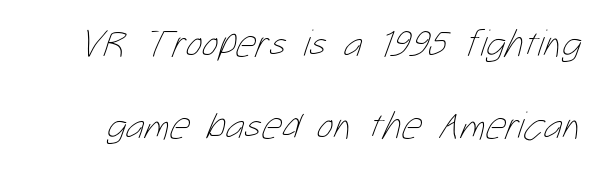
Q: Is the text bold? A: No.
Q: Is the text underlined? A: No.
Q: Is the spacing between letters normal or unusually wide? A: Normal.
Q: Is the spacing between lines tight, normal or loose? A: Loose.
Q: Width (condensed, normal, or wide)? A: Condensed.
Q: Stroke contrast? A: Low.
Q: x-height? A: Medium.
Q: Monospaced? A: No.
